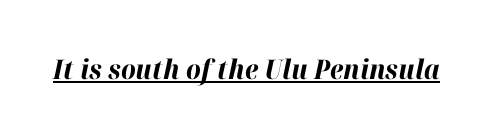
Q: Is the text bold? A: Yes.
Q: Is the text italic (slanted)? A: Yes, it leans right by about 12 degrees.
Q: Is the text underlined? A: Yes.
Q: Is the spacing between letters normal or unusually wide? A: Normal.
